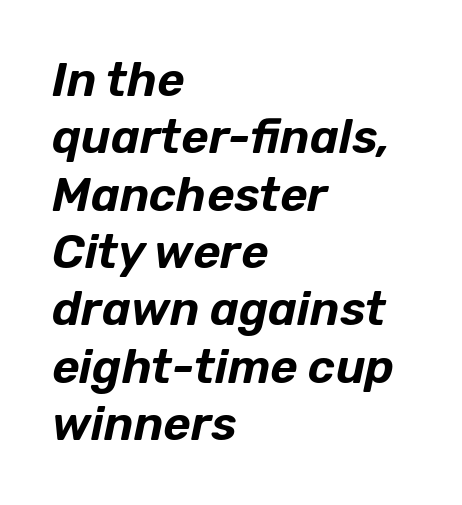
{"italic": "yes", "lean": "right", "slant_degrees": 12, "width": "normal", "stroke_contrast": "low", "x_height": "medium", "monospaced": "no", "underline": "no", "align": "left", "line_spacing_ratio": 1.22, "letter_spacing": "normal", "letter_spacing_em": 0.0, "glyph_px": 47}
